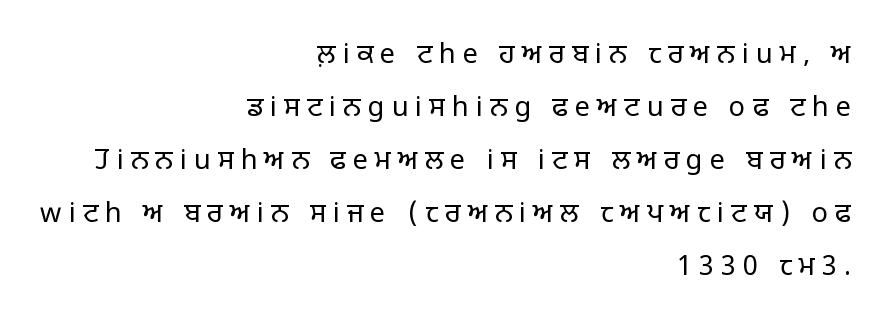
The image shows 27 px text type, upright; set right-aligned, loose line spacing (1.96x), unusually wide letter spacing (+0.26 em), not underlined.
